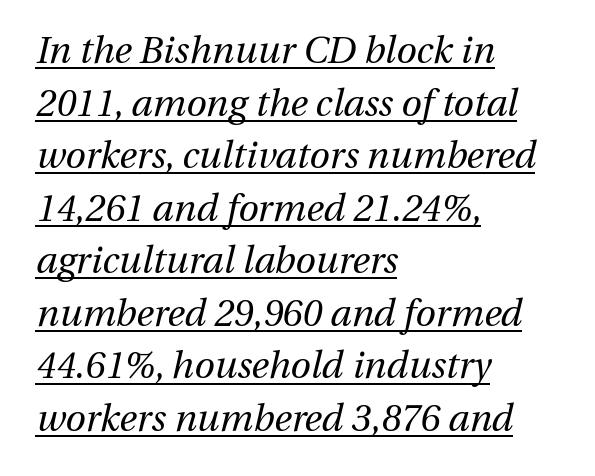
In designer terms, the underline attribute is active on this setting. Weight: not bold — regular or lighter. Honestly, the row spacing looks completely unremarkable. The type is set solid horizontally, with unmodified tracking. Left-aligned paragraph, ragged on the right. Is this a fixed-width face? No — the glyphs have proportional, varying widths.
